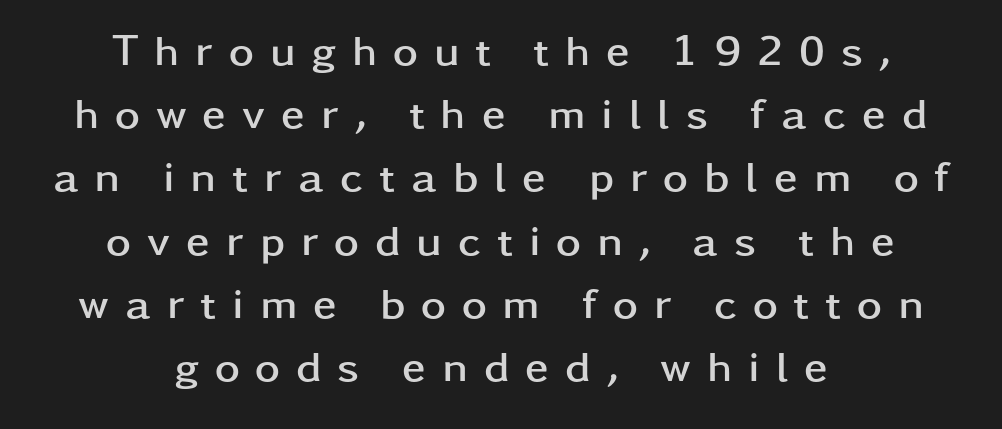
Q: Is the text bold? A: Yes.
Q: Is the text italic (slanted)? A: No, it is upright.
Q: Is the typeface a serif or a sans-serif typeface? A: Sans-serif.
Q: Is the text underlined? A: No.
Q: How is the paragraph aligned? A: Centered.
Q: Is the spacing between letters normal or unusually wide? A: Unusually wide.
Q: Is the spacing between lines tight, normal or loose? A: Normal.
Q: Width (condensed, normal, or wide)? A: Wide.
Q: Stroke contrast? A: Low.
Q: x-height? A: Medium.
Q: Monospaced? A: No.
